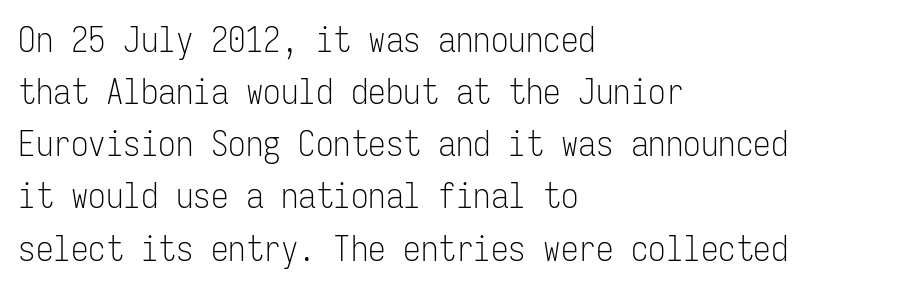
{"serif": "no", "italic": "no", "bold": "no", "weight": "light", "width": "condensed", "stroke_contrast": "low", "x_height": "medium", "monospaced": "yes", "underline": "no", "align": "left", "line_spacing": "normal", "line_spacing_ratio": 1.49, "letter_spacing": "normal", "letter_spacing_em": 0.0, "glyph_px": 35}
